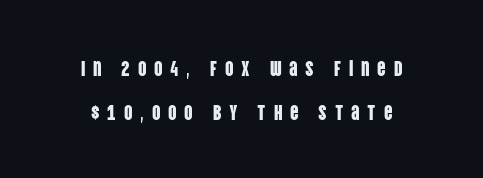
{"italic": "no", "underline": "no", "line_spacing": "loose", "line_spacing_ratio": 2.09, "letter_spacing": "wide", "letter_spacing_em": 0.37, "glyph_px": 21}
